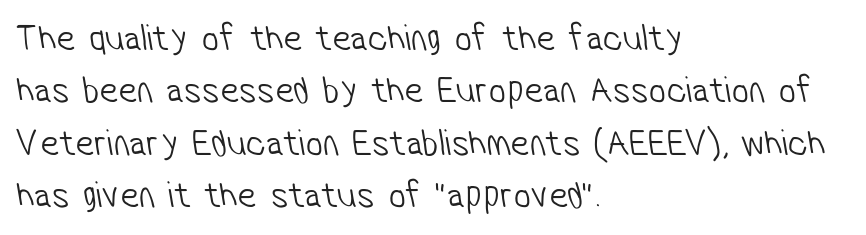
{"serif": "no", "bold": "no", "weight": "light", "width": "condensed", "stroke_contrast": "low", "x_height": "medium", "monospaced": "no", "underline": "no", "align": "left", "line_spacing": "normal", "line_spacing_ratio": 1.38, "letter_spacing": "normal", "letter_spacing_em": 0.0, "glyph_px": 38}
